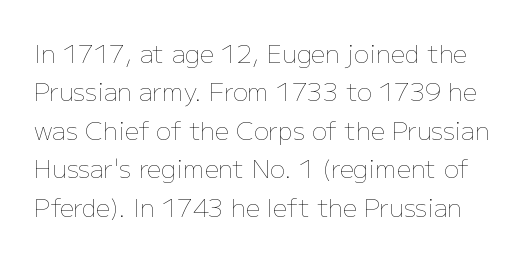
The image shows 25 px text type, upright; set normal line spacing (1.54x), normal letter spacing, not underlined.
